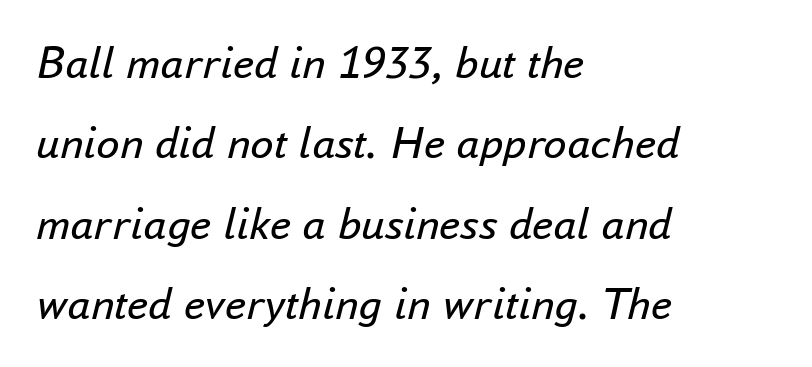
{"italic": "yes", "lean": "right", "slant_degrees": 16, "bold": "no", "weight": "regular", "width": "normal", "stroke_contrast": "low", "x_height": "small", "monospaced": "no", "underline": "no", "align": "left", "line_spacing_ratio": 1.71, "letter_spacing": "normal", "letter_spacing_em": 0.0, "glyph_px": 47}
